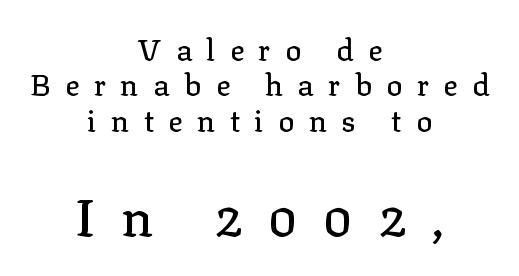
{"serif": "yes", "italic": "no", "width": "normal", "stroke_contrast": "low", "x_height": "medium", "monospaced": "no", "underline": "no", "align": "center", "line_spacing_ratio": 1.18, "letter_spacing": "wide", "letter_spacing_em": 0.48, "larger_block": "second", "size_ratio": 1.73, "glyph_px": 52}
